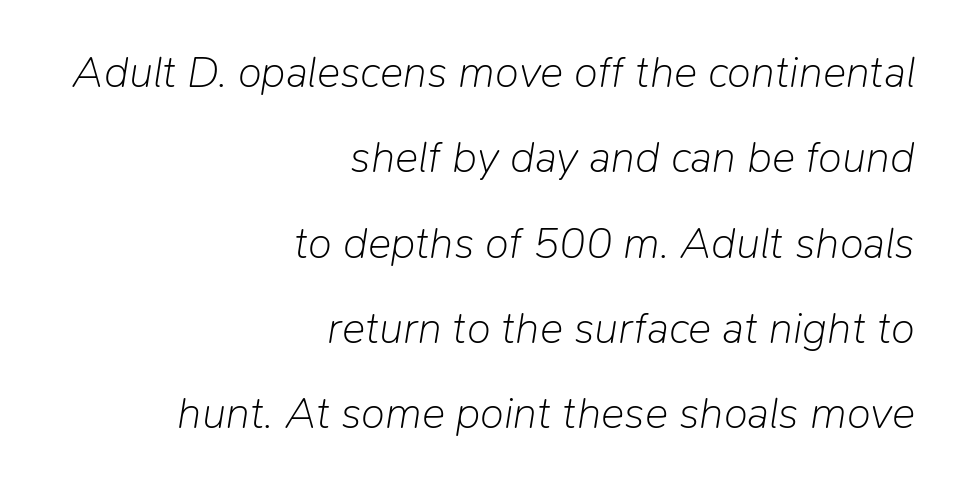
{"italic": "yes", "lean": "right", "slant_degrees": 9, "bold": "no", "weight": "light", "width": "normal", "stroke_contrast": "low", "x_height": "medium", "monospaced": "no", "underline": "no", "align": "right", "line_spacing": "loose", "line_spacing_ratio": 1.94, "letter_spacing": "normal", "letter_spacing_em": 0.0, "glyph_px": 44}
